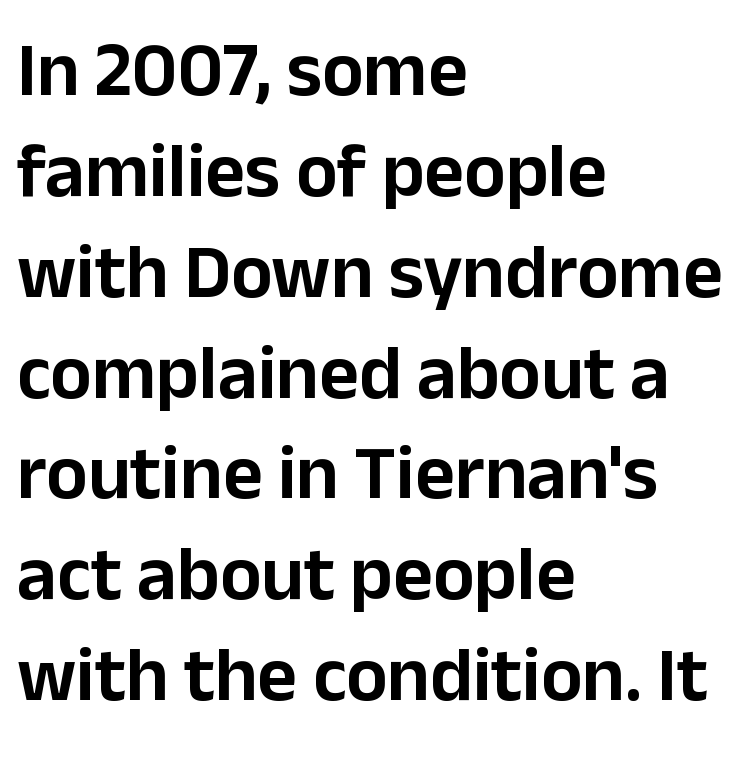
Type style note: lacks serifs. The rendering uses natural spacing where letterforms have individual widths. Each word holds together tightly as a unit, with standard inter-letter gaps. The foot of each line stays bare and open. Unlike italic type, these characters show no tilt at all.
